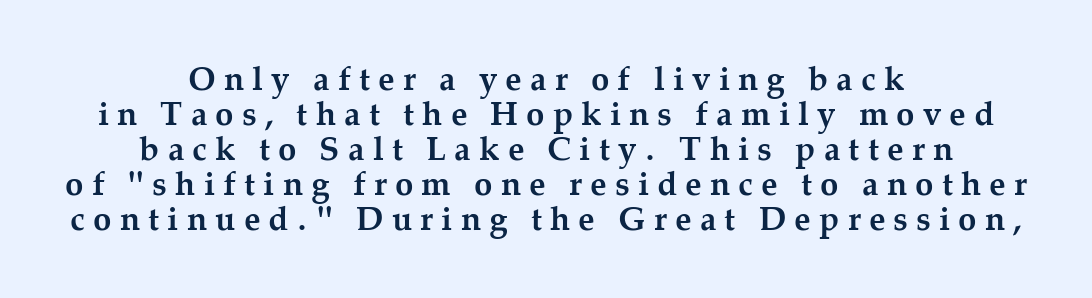
The image shows 33 px semibold serif type, upright; set centered, tight line spacing (1.06x), unusually wide letter spacing (+0.25 em), not underlined; medium stroke contrast and a medium x-height.
